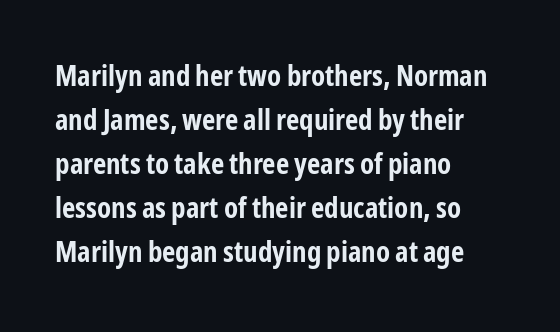
The image shows 29 px bold, condensed sans-serif type, upright; set left-aligned, normal line spacing (1.52x), normal letter spacing, not underlined; low stroke contrast and a medium x-height.
